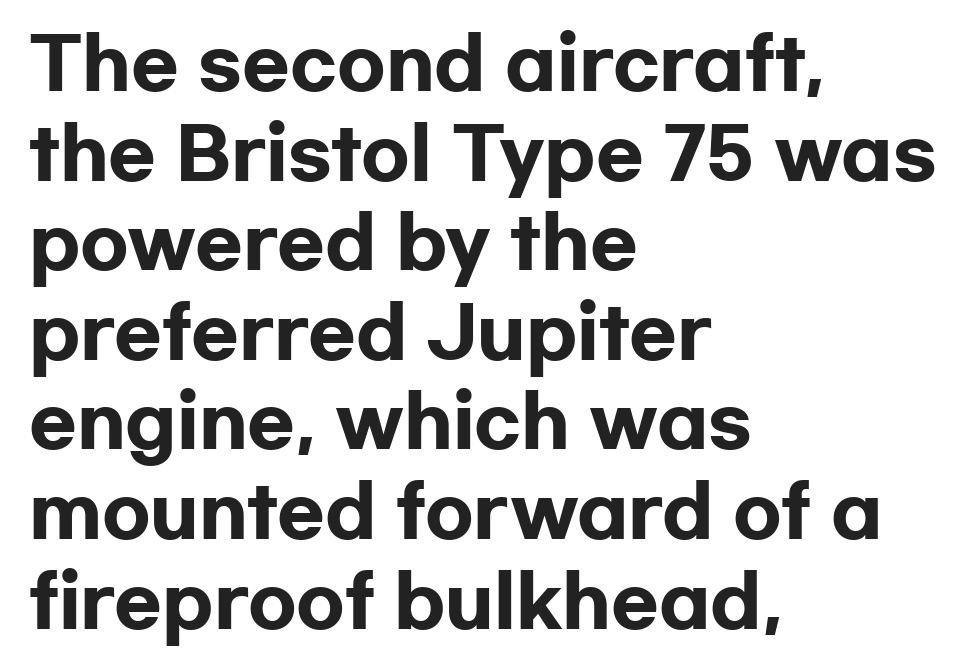
The passage shown has conventional tracking throughout. A clean baseline with only descenders dipping below it. Strokes here are thick enough to call this a true bold. Where is the straight margin? On the left.
